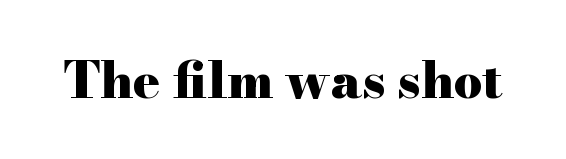
Q: Is the text bold? A: Yes.
Q: Is the text italic (slanted)? A: No, it is upright.
Q: Is the typeface a serif or a sans-serif typeface? A: Serif.
Q: Is the text underlined? A: No.
Q: Is the spacing between letters normal or unusually wide? A: Normal.
Q: Width (condensed, normal, or wide)? A: Wide.
Q: Stroke contrast? A: High.
Q: x-height? A: Small.
Q: Monospaced? A: No.
